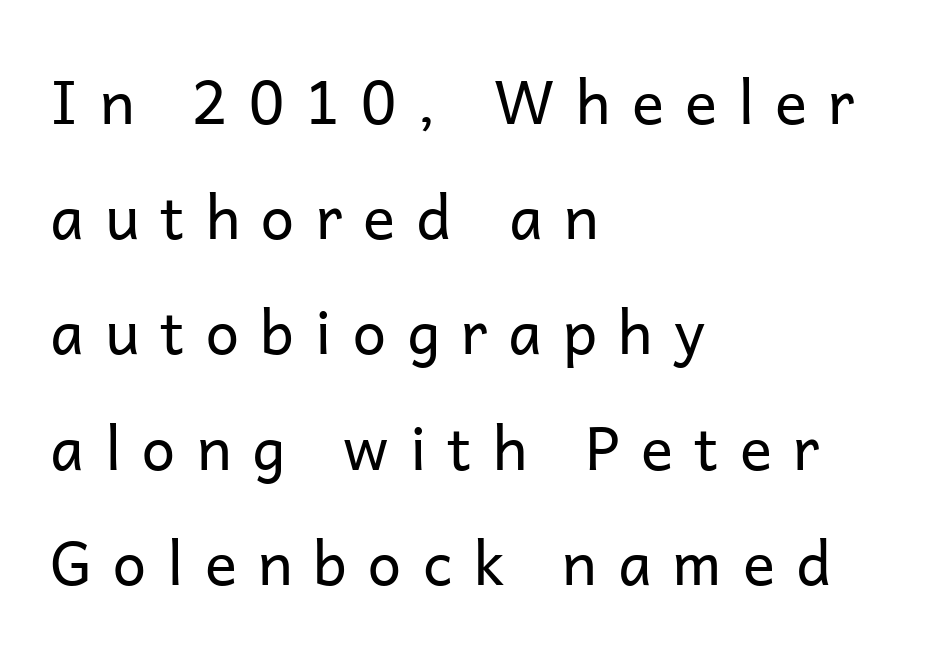
{"serif": "no", "italic": "no", "bold": "no", "weight": "regular", "width": "normal", "stroke_contrast": "low", "x_height": "medium", "monospaced": "no", "underline": "no", "align": "left", "line_spacing": "loose", "line_spacing_ratio": 1.92, "letter_spacing": "wide", "letter_spacing_em": 0.35, "glyph_px": 60}
